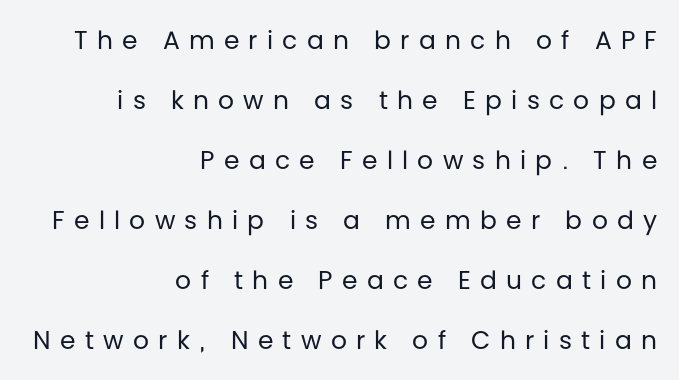
Q: Is the text bold? A: No.
Q: Is the text italic (slanted)? A: No, it is upright.
Q: Is the text underlined? A: No.
Q: How is the paragraph aligned? A: Right-aligned.
Q: Is the spacing between letters normal or unusually wide? A: Unusually wide.
Q: Is the spacing between lines tight, normal or loose? A: Loose.
